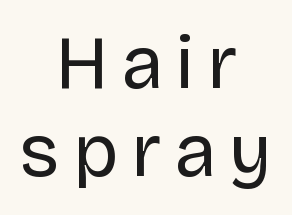
{"serif": "no", "italic": "no", "bold": "no", "weight": "regular", "width": "normal", "stroke_contrast": "low", "x_height": "large", "monospaced": "no", "underline": "no", "align": "center", "line_spacing_ratio": 1.17, "glyph_px": 75}
